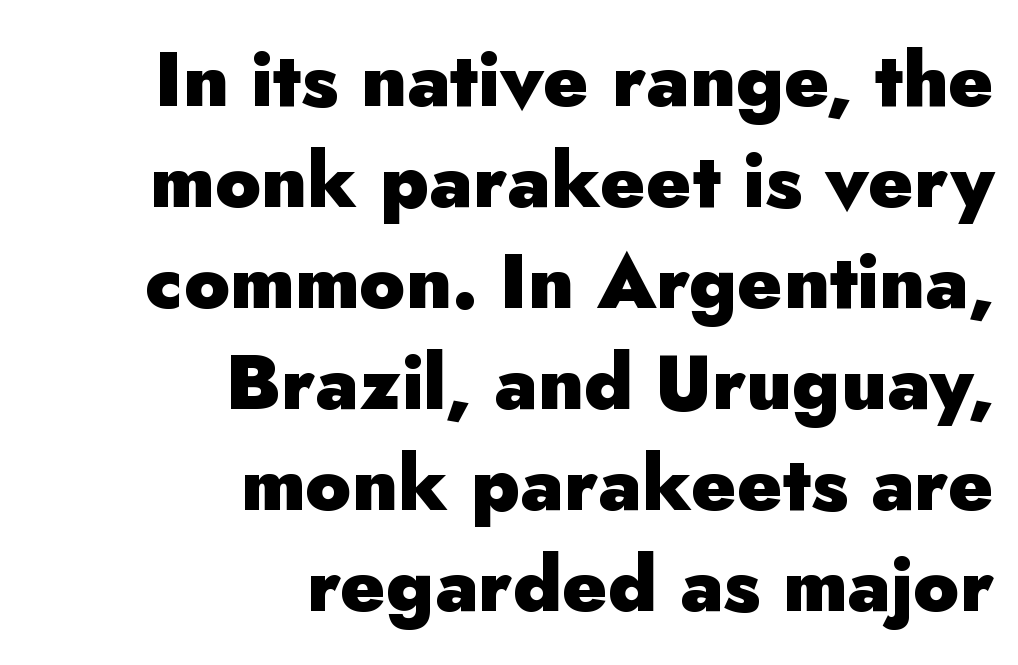
The image shows 76 px heavy sans-serif type, upright; set right-aligned, normal line spacing (1.33x), normal letter spacing, not underlined; low stroke contrast and a small x-height.
